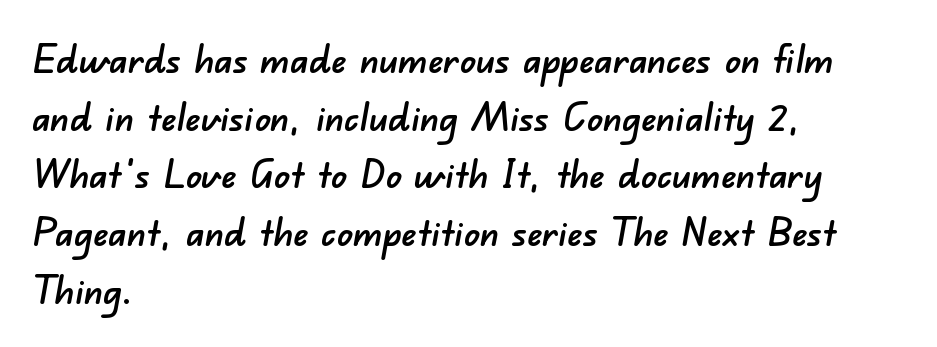
Which margin do the lines hug? The left one — the right edge is uneven. Baseline-to-baseline distance is the conventional proportion of letter height. What kind of face is this? One without serifs — a sans. Letters rest on an invisible, unmarked baseline.
